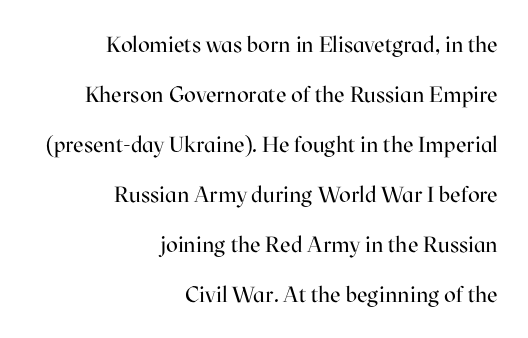
{"italic": "no", "bold": "no", "underline": "no", "align": "right", "line_spacing": "loose", "line_spacing_ratio": 2.27, "letter_spacing": "normal", "letter_spacing_em": 0.0, "glyph_px": 22}
